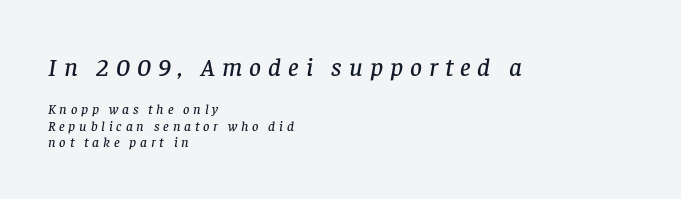
Q: Is the text italic (slanted)? A: Yes, it leans right by about 8 degrees.
Q: Is the text underlined? A: No.
Q: How is the paragraph aligned? A: Left-aligned.
Q: Is the spacing between letters normal or unusually wide? A: Unusually wide.
Q: Which block of text is set in a larger size, the first (top) or the second (bottom)? A: The first (top) one.
